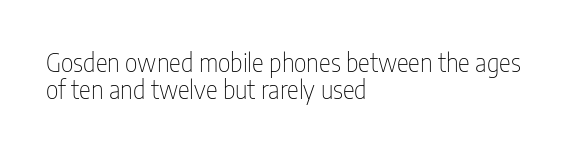
This rendering uses left alignment, leaving the right contour irregular. The letters stand straight up with perfectly vertical stems. Nothing heavy about these letters — not bold at all. Regarding leading, the lines here are crowded together. Default kerning and tracking; the words read as compact shapes.
